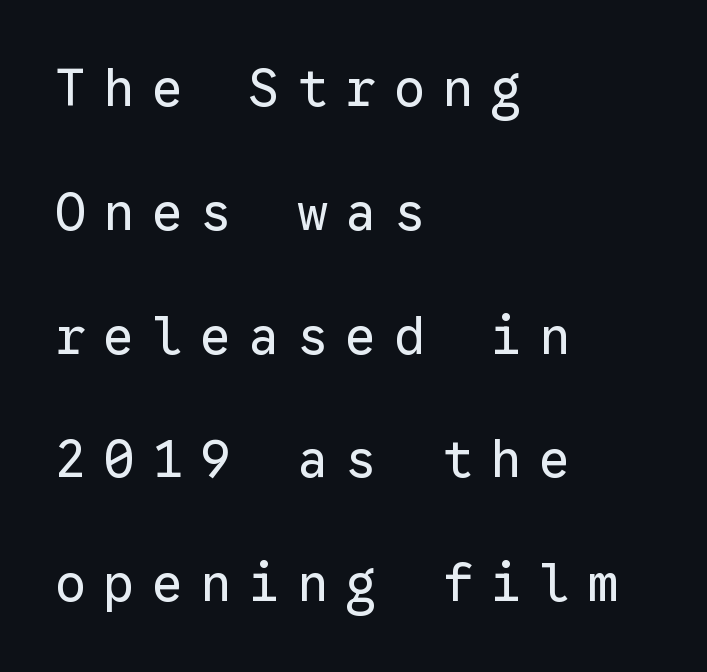
{"serif": "no", "italic": "no", "bold": "no", "weight": "regular", "width": "normal", "stroke_contrast": "low", "x_height": "medium", "monospaced": "yes", "underline": "no", "align": "left", "line_spacing": "loose", "line_spacing_ratio": 2.38, "letter_spacing": "wide", "letter_spacing_em": 0.33, "glyph_px": 52}
